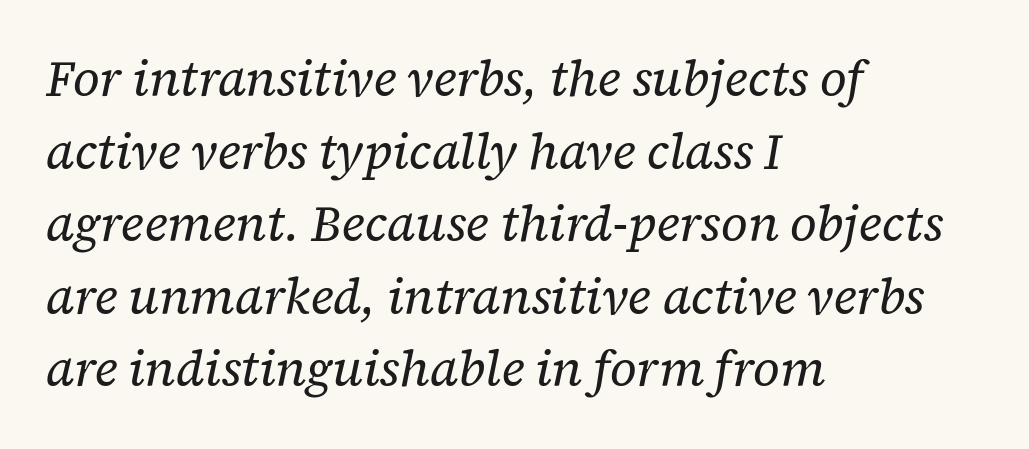
Words float on clear page, feet unadorned. The passage shown has conventional tracking throughout. A typesetter would label this face a serif. The lettering tilts uniformly, giving the passage an italic look.
